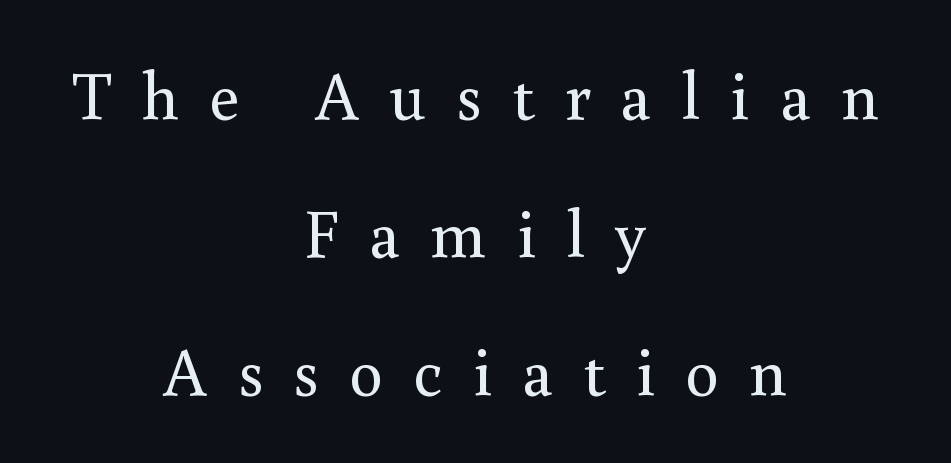
The image shows 68 px regular-weight serif type, upright; set centered, loose line spacing (2.03x), unusually wide letter spacing (+0.44 em), not underlined; a small x-height.
